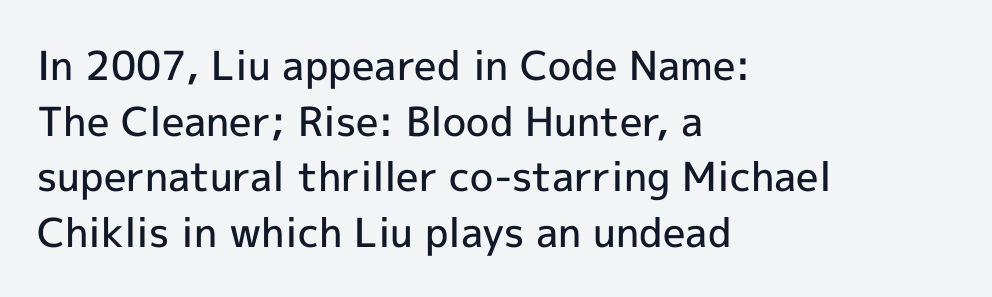
The image shows 40 px semibold sans-serif type, upright; set left-aligned, normal line spacing (1.39x), normal letter spacing, not underlined; a medium x-height.
